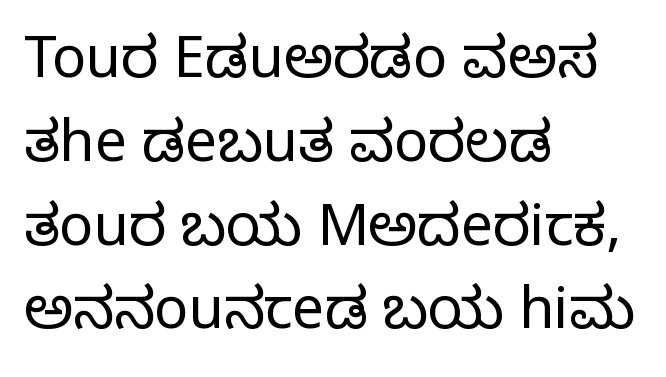
{"serif": "yes", "italic": "no", "bold": "no", "weight": "regular", "width": "normal", "stroke_contrast": "low", "x_height": "large", "monospaced": "no", "underline": "no", "align": "left", "line_spacing": "normal", "line_spacing_ratio": 1.47, "letter_spacing": "normal", "letter_spacing_em": 0.0, "glyph_px": 57}
